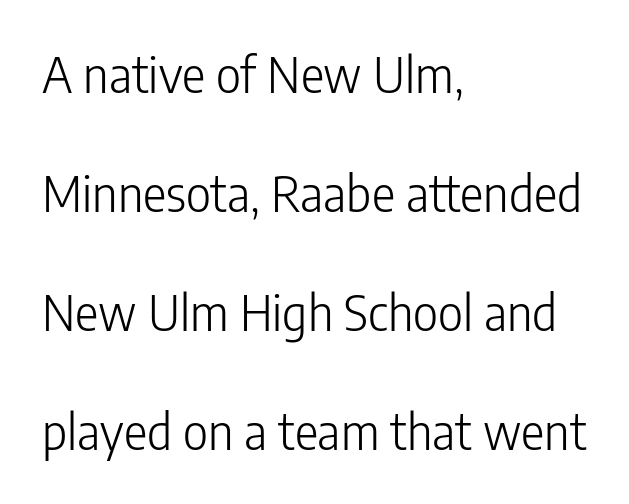
Note: no serifs on the glyphs. The strip under each line holds only bare page. The text block is weighted toward the left margin, trailing off unevenly rightward. You could not count columns in this text — the font is proportionally spaced. The letters stand upright; this is a roman face. This rendering leaves character spacing at its baseline value.
